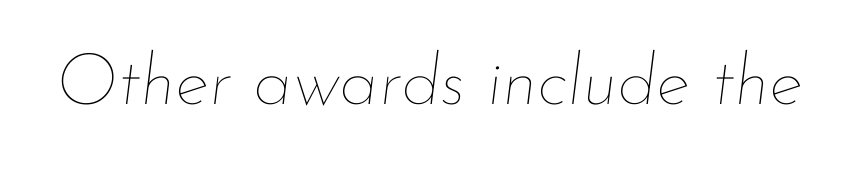
Q: Is the text bold? A: No.
Q: Is the text italic (slanted)? A: Yes, it leans right by about 7 degrees.
Q: Is the text underlined? A: No.
Q: Is the spacing between letters normal or unusually wide? A: Normal.
Q: Width (condensed, normal, or wide)? A: Normal.
Q: Stroke contrast? A: Low.
Q: x-height? A: Small.
Q: Monospaced? A: No.
